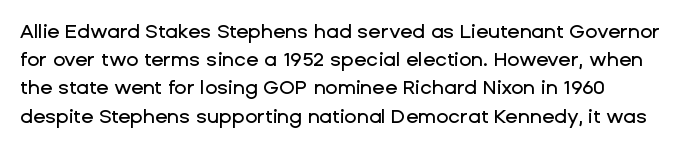
Quick note: interline space is typical. Layout note: lines flush left. The tracking reads as untouched default to a designer's eye. The passage shown is not underscored anywhere. The type sits square on the baseline with zero lean.
